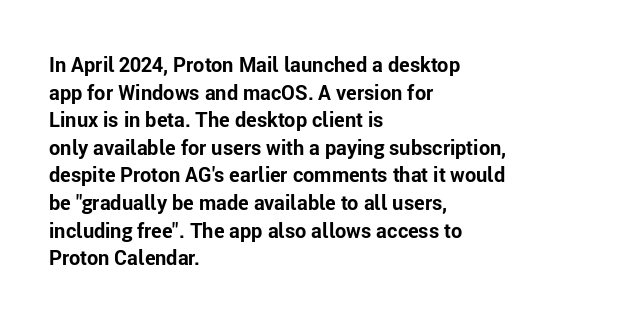
Q: Is the text bold? A: Yes.
Q: Is the text italic (slanted)? A: No, it is upright.
Q: Is the text underlined? A: No.
Q: How is the paragraph aligned? A: Left-aligned.
Q: Is the spacing between letters normal or unusually wide? A: Normal.
Q: Is the spacing between lines tight, normal or loose? A: Normal.
